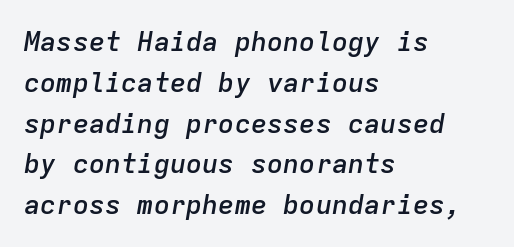
{"italic": "yes", "lean": "right", "slant_degrees": 9, "bold": "semi", "underline": "no", "align": "left", "line_spacing": "normal", "line_spacing_ratio": 1.51, "letter_spacing": "normal", "letter_spacing_em": 0.0, "glyph_px": 27}
